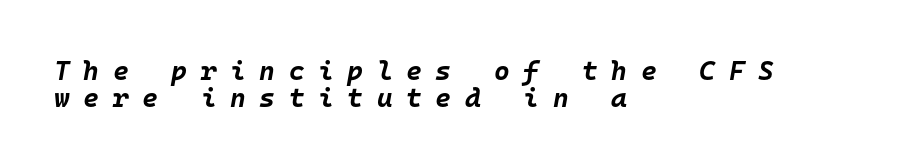
Clear beneath every line of the passage. The passage shown stacks its lines with hardly any gap. Letter spacing: wide. The text carries the slant typical of an italic or oblique font.
